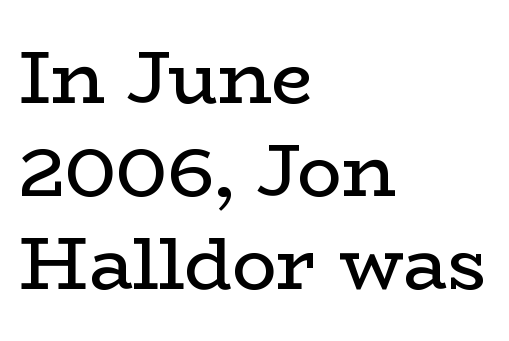
This rendering uses left alignment, leaving the right contour irregular. Nothing heavy about these letters — not bold at all. Underline: absent. Does extra space separate the letters? No, they use regular spacing. Notice how descenders clear the ascenders below comfortably — that's standard leading. A typesetter would call this proportional, since set widths differ per character.
